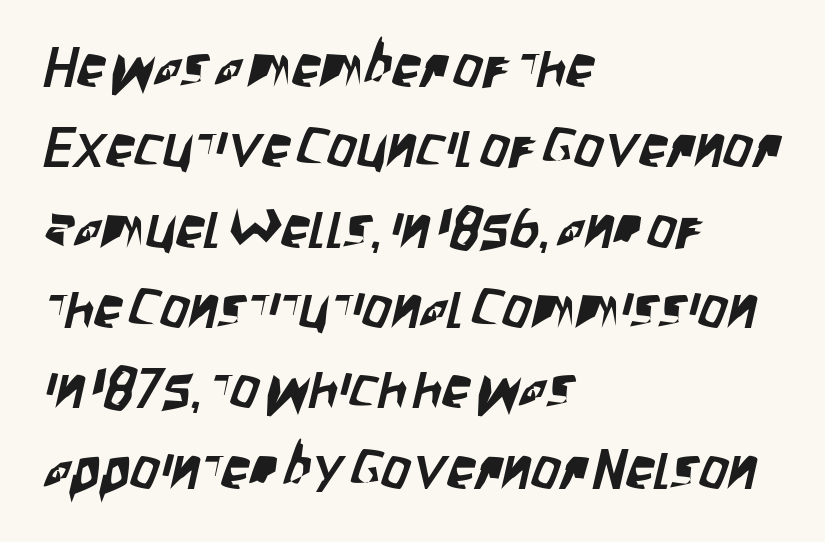
In CSS terms this would be text-align: left. Serif or sans? Sans — the stroke terminals are bare. The letters sit at their default tracking, neither squeezed nor spread. Descender tails drop into unmarked territory.
